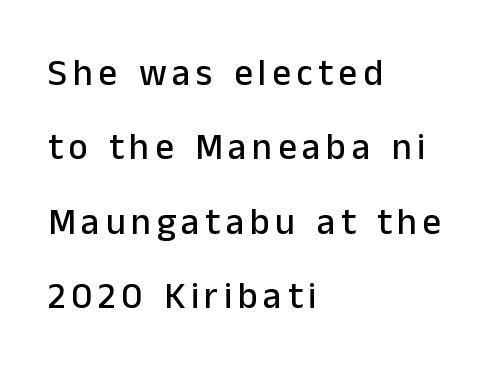
Is there any slant? The stems are plumb. Descenders are the only things crossing below the line. Quick note: interline space is abundant. Think of a printed novel: that variable character pitch is what you see here. A typesetter would label this face a sans.
